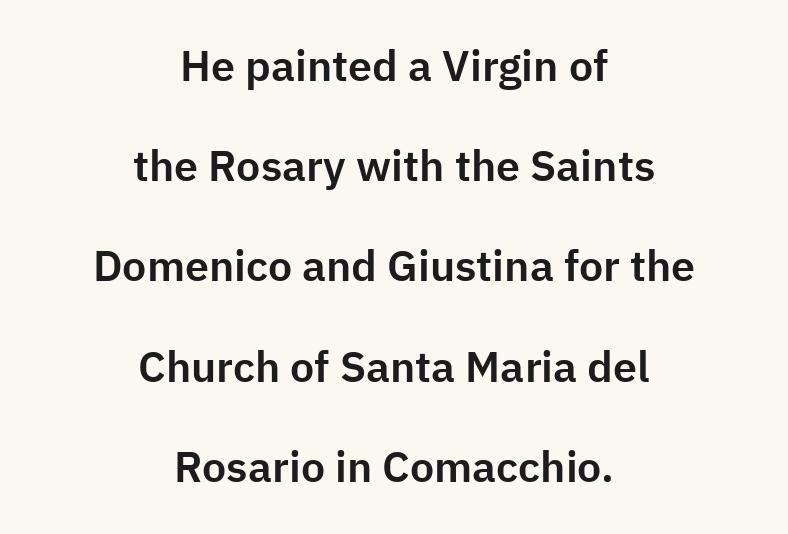
Q: Is the text italic (slanted)? A: No, it is upright.
Q: Is the typeface a serif or a sans-serif typeface? A: Sans-serif.
Q: Is the text underlined? A: No.
Q: How is the paragraph aligned? A: Centered.
Q: Is the spacing between letters normal or unusually wide? A: Normal.
Q: Is the spacing between lines tight, normal or loose? A: Loose.
Q: Width (condensed, normal, or wide)? A: Normal.
Q: Stroke contrast? A: Low.
Q: x-height? A: Medium.
Q: Monospaced? A: No.
